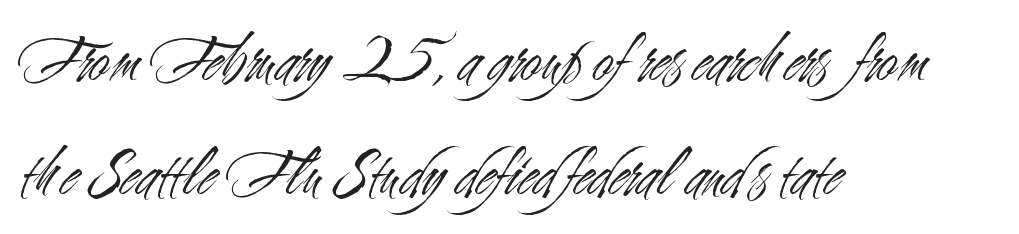
A light-to-regular cut is what we see here. Each letter keeps its own natural width here, so spacing adapts to shape. Each row of text sits above clean, open space. Successive baselines arrive at the customary interval.
